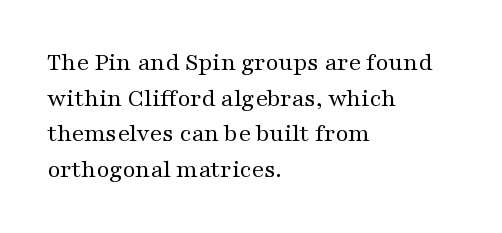
Q: Is the text bold? A: No.
Q: Is the text italic (slanted)? A: No, it is upright.
Q: Is the text underlined? A: No.
Q: How is the paragraph aligned? A: Left-aligned.
Q: Is the spacing between letters normal or unusually wide? A: Normal.
Q: Is the spacing between lines tight, normal or loose? A: Normal.
